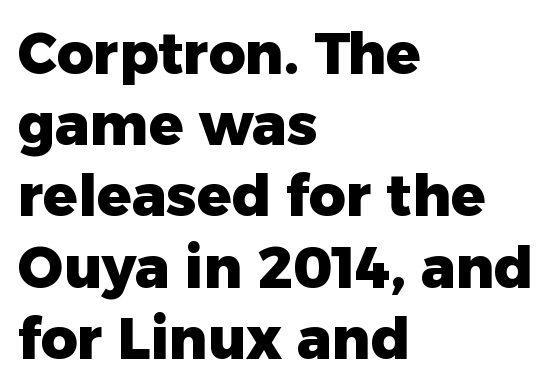
Q: Is the text bold? A: Yes.
Q: Is the text italic (slanted)? A: No, it is upright.
Q: Is the typeface a serif or a sans-serif typeface? A: Sans-serif.
Q: Is the text underlined? A: No.
Q: How is the paragraph aligned? A: Left-aligned.
Q: Is the spacing between letters normal or unusually wide? A: Normal.
Q: Is the spacing between lines tight, normal or loose? A: Normal.
Q: Width (condensed, normal, or wide)? A: Normal.
Q: Stroke contrast? A: Low.
Q: x-height? A: Medium.
Q: Monospaced? A: No.
